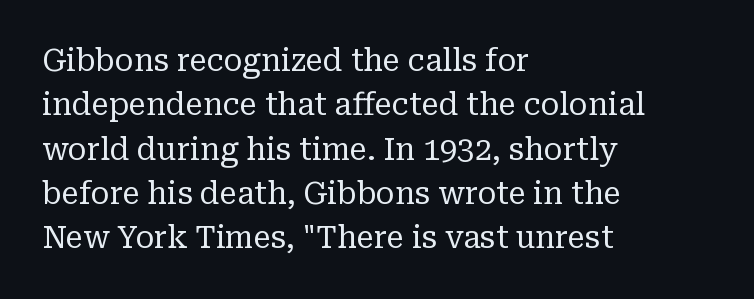
{"serif": "yes", "italic": "no", "bold": "no", "weight": "regular", "width": "normal", "stroke_contrast": "low", "x_height": "medium", "monospaced": "no", "underline": "no", "align": "left", "line_spacing": "normal", "line_spacing_ratio": 1.43, "letter_spacing": "normal", "letter_spacing_em": 0.0, "glyph_px": 31}
